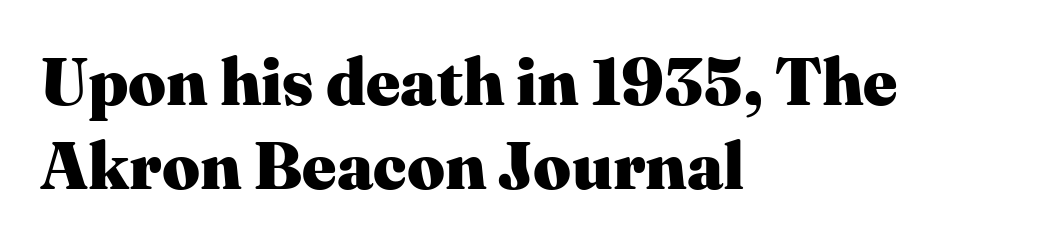
{"serif": "yes", "italic": "no", "bold": "yes", "weight": "heavy", "width": "normal", "stroke_contrast": "medium", "x_height": "medium", "monospaced": "no", "underline": "no", "align": "left", "line_spacing": "normal", "line_spacing_ratio": 1.27, "letter_spacing": "normal", "letter_spacing_em": 0.0, "glyph_px": 66}
